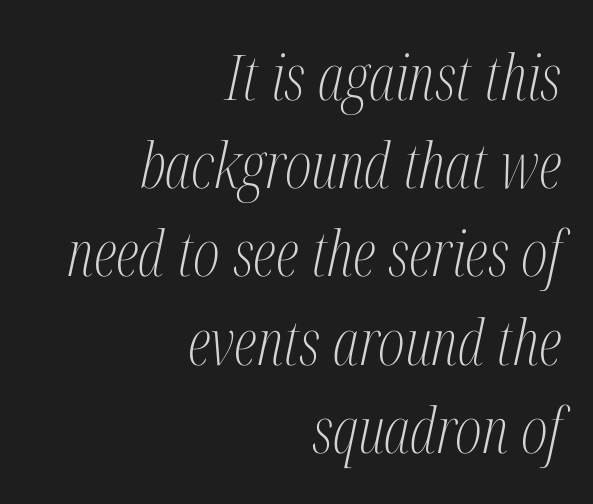
The image shows 63 px light, condensed serif type, italic (leaning right); set right-aligned, normal line spacing (1.4x), normal letter spacing, not underlined; medium stroke contrast and a medium x-height.
